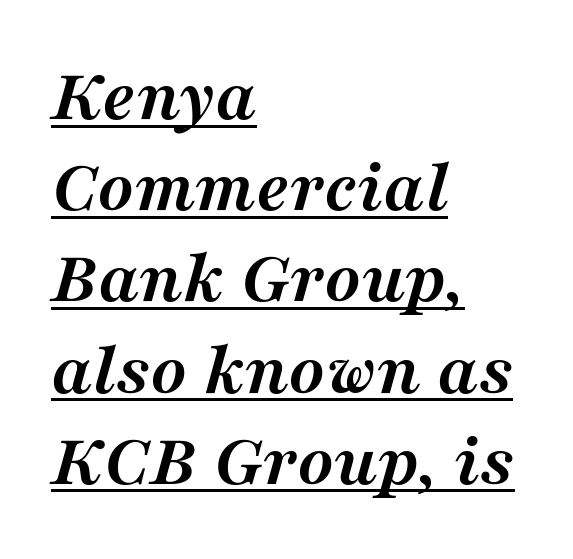
The image shows 76 px semibold serif type, italic (leaning right); set left-aligned, line spacing 1.2x, normal letter spacing, underlined; medium stroke contrast and a medium x-height.
